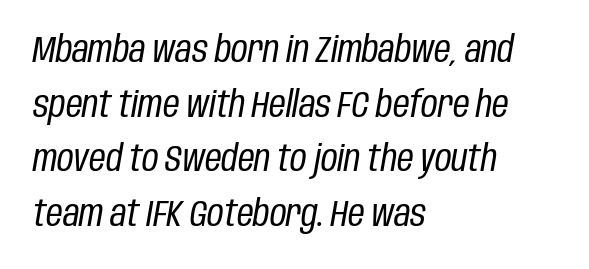
Spacing verdict: proportional, widths tailored to each character. Style check: oblique. The gaps between neighbouring characters are ordinary and unremarkable. Layout note: lines flush left. The gap between lines stays unmarked.
